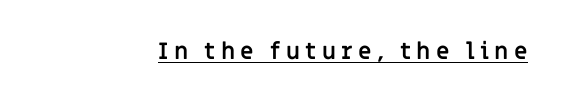
Every stem runs plumb, perpendicular to the baseline. As a designer I'd log this as weight 700, bold. There is plenty of visible air inserted between adjacent glyphs. Underline: present.
